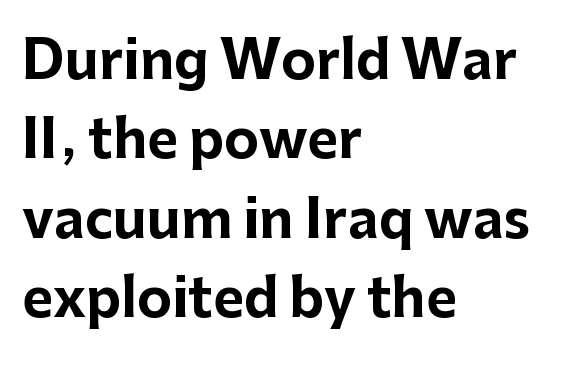
Q: Is the text bold? A: Yes.
Q: Is the text italic (slanted)? A: No, it is upright.
Q: Is the typeface a serif or a sans-serif typeface? A: Sans-serif.
Q: Is the text underlined? A: No.
Q: How is the paragraph aligned? A: Left-aligned.
Q: Is the spacing between letters normal or unusually wide? A: Normal.
Q: Is the spacing between lines tight, normal or loose? A: Normal.
Q: Width (condensed, normal, or wide)? A: Normal.
Q: Stroke contrast? A: Low.
Q: x-height? A: Medium.
Q: Monospaced? A: No.
